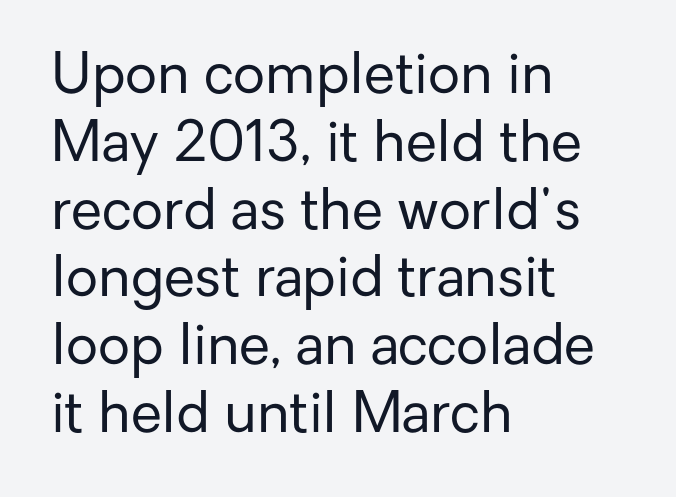
The image shows 56 px regular-weight sans-serif type, upright; set left-aligned, line spacing 1.21x, normal letter spacing, not underlined; low stroke contrast and a medium x-height.
